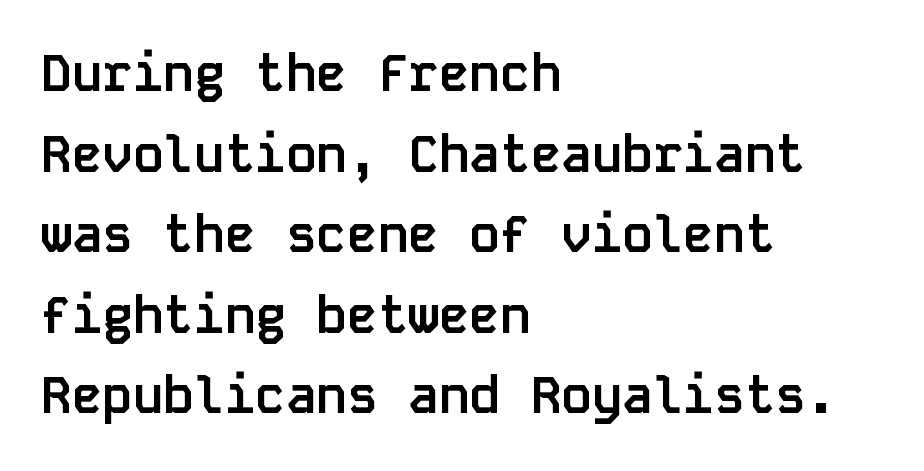
{"serif": "no", "italic": "no", "bold": "yes", "weight": "semibold", "width": "normal", "stroke_contrast": "low", "x_height": "large", "monospaced": "yes", "underline": "no", "align": "left", "line_spacing": "normal", "line_spacing_ratio": 1.58, "letter_spacing": "normal", "letter_spacing_em": 0.0, "glyph_px": 51}
